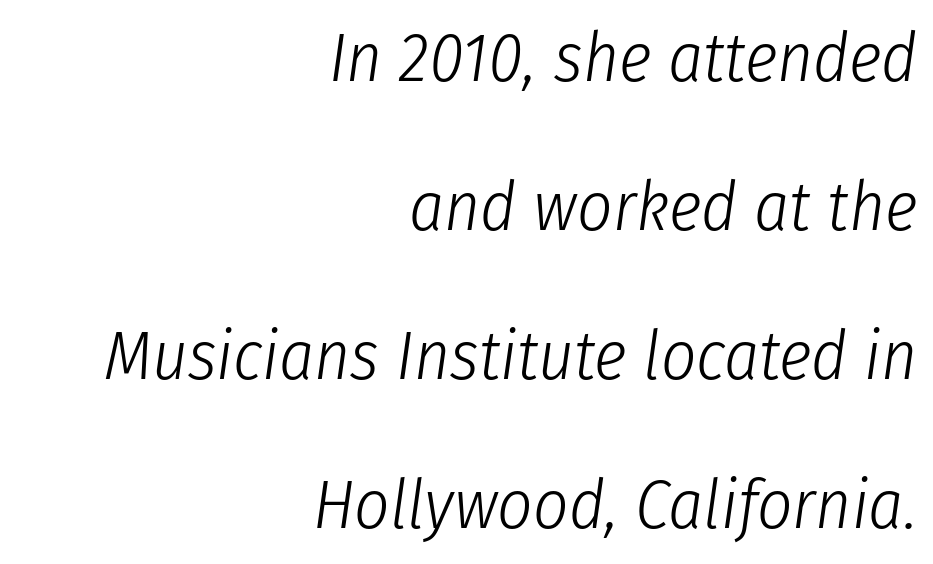
If you measured baseline to baseline, you'd find a long distance. Descenders hang freely into open space. Note the varied advance widths — an 'i' is clearly narrower than an 'm'. Every character sits at an angle, as italics do. Is this a heavy cut? Hardly; it is regular or lighter. Teacher's note: observe the even right margin — that is flush-right alignment.
